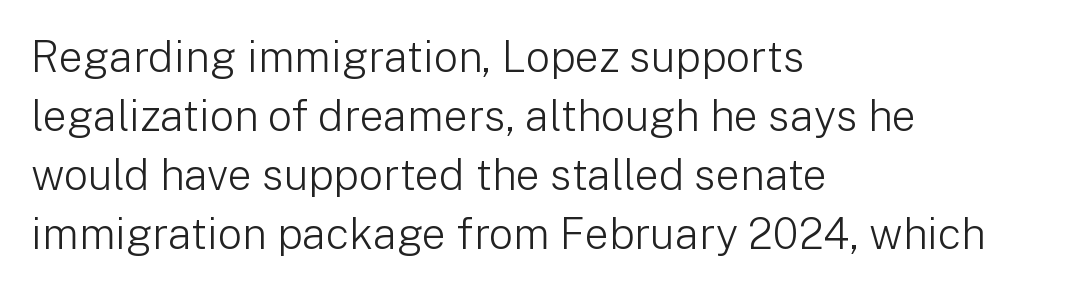
Q: Is the text bold? A: No.
Q: Is the text italic (slanted)? A: No, it is upright.
Q: Is the typeface a serif or a sans-serif typeface? A: Sans-serif.
Q: Is the text underlined? A: No.
Q: How is the paragraph aligned? A: Left-aligned.
Q: Is the spacing between letters normal or unusually wide? A: Normal.
Q: Is the spacing between lines tight, normal or loose? A: Normal.
Q: Width (condensed, normal, or wide)? A: Normal.
Q: Stroke contrast? A: Low.
Q: x-height? A: Medium.
Q: Monospaced? A: No.
